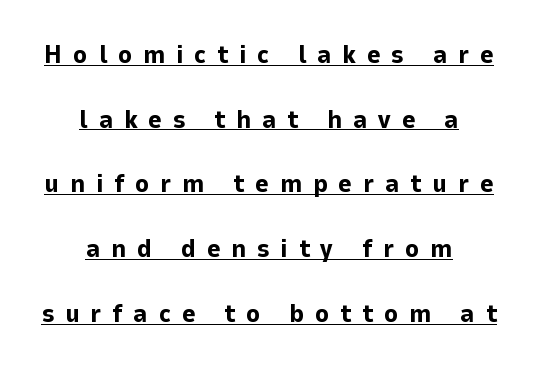
Q: Is the text bold? A: Yes.
Q: Is the text italic (slanted)? A: No, it is upright.
Q: Is the text underlined? A: Yes.
Q: How is the paragraph aligned? A: Centered.
Q: Is the spacing between letters normal or unusually wide? A: Unusually wide.
Q: Is the spacing between lines tight, normal or loose? A: Loose.
